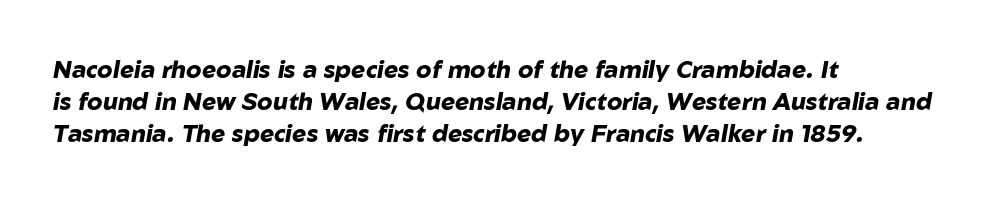
The image shows 24 px bold type, italic (leaning right); set left-aligned, normal line spacing (1.33x), normal letter spacing, not underlined.
